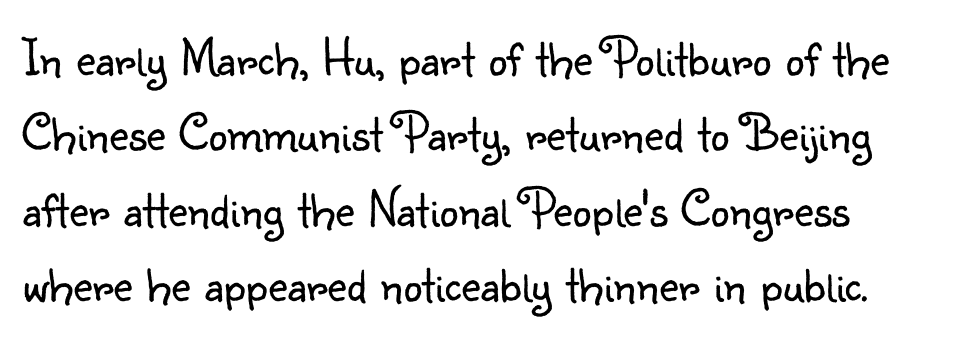
The image shows 53 px light sans-serif type, upright; set left-aligned, normal line spacing (1.42x), normal letter spacing, not underlined; low stroke contrast and a small x-height.
